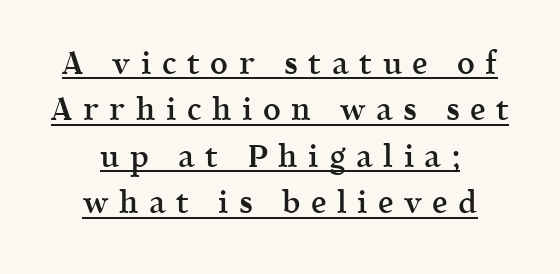
{"serif": "yes", "italic": "no", "bold": "semi", "weight": "semibold", "width": "normal", "x_height": "medium", "monospaced": "no", "underline": "yes", "align": "center", "line_spacing": "normal", "line_spacing_ratio": 1.5, "letter_spacing": "wide", "letter_spacing_em": 0.34, "glyph_px": 31}
